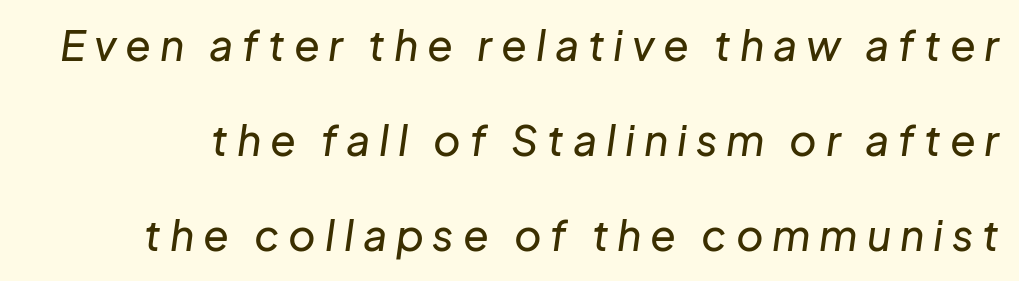
The lines are spread far apart with generous leading. Quick note: underline off. The letters advance in unequal steps, a hallmark of proportional type. The passage shown has open, widely tracked lettering throughout. Designer's note — italics engaged.
